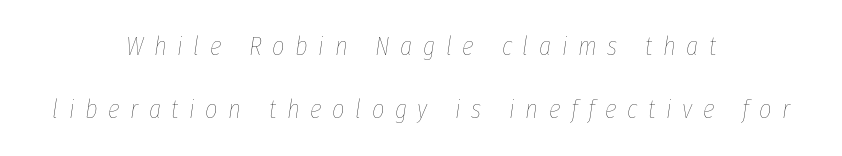
{"italic": "yes", "lean": "right", "slant_degrees": 8, "bold": "no", "underline": "no", "align": "center", "line_spacing": "loose", "line_spacing_ratio": 2.35, "letter_spacing": "wide", "letter_spacing_em": 0.39, "glyph_px": 27}
